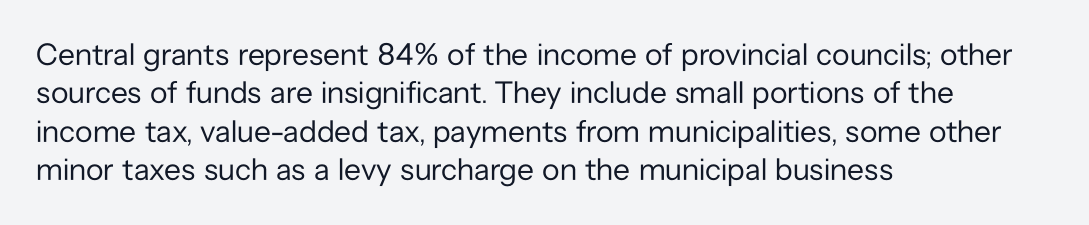
Q: Is the text bold? A: No.
Q: Is the text italic (slanted)? A: No, it is upright.
Q: Is the typeface a serif or a sans-serif typeface? A: Sans-serif.
Q: Is the text underlined? A: No.
Q: How is the paragraph aligned? A: Left-aligned.
Q: Is the spacing between letters normal or unusually wide? A: Normal.
Q: Width (condensed, normal, or wide)? A: Normal.
Q: Stroke contrast? A: Low.
Q: x-height? A: Medium.
Q: Monospaced? A: No.
